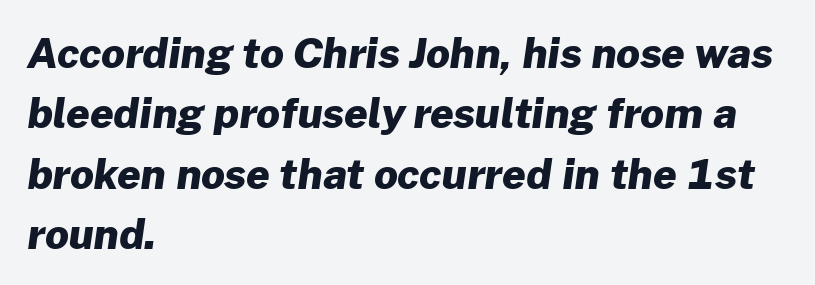
{"serif": "no", "bold": "yes", "weight": "heavy", "width": "normal", "stroke_contrast": "low", "x_height": "medium", "monospaced": "no", "underline": "no", "align": "left", "line_spacing": "normal", "line_spacing_ratio": 1.47, "letter_spacing": "normal", "letter_spacing_em": 0.0, "glyph_px": 41}
